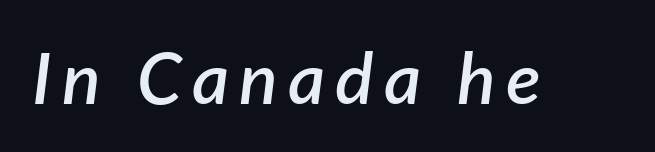
The passage shown is typed in a proportional face where columns would drift. The space beneath each line is pristine and unruled. Each glyph is drawn with semibold strokes, heavier than normal yet not fully bold. These lines were composed using italics.
